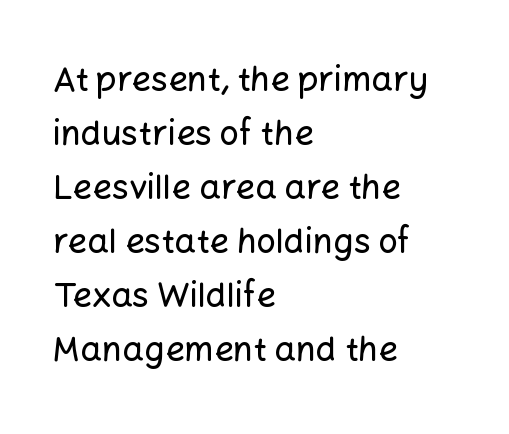
The image shows 34 px sans-serif type, upright; set left-aligned, normal line spacing (1.59x), normal letter spacing, not underlined; low stroke contrast and a medium x-height.
